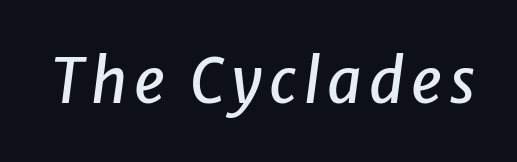
Q: Is the text italic (slanted)? A: Yes, it leans right by about 8 degrees.
Q: Is the text underlined? A: No.
Q: Width (condensed, normal, or wide)? A: Normal.
Q: Stroke contrast? A: Low.
Q: x-height? A: Medium.
Q: Monospaced? A: No.
